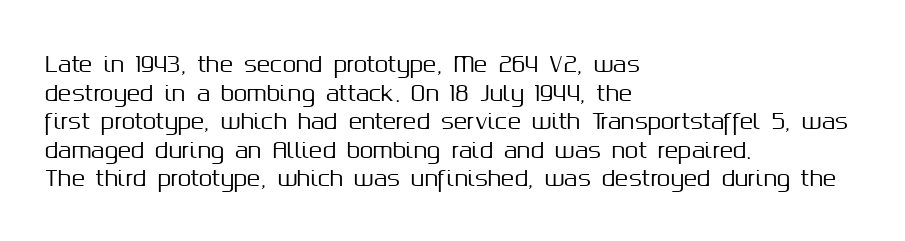
Q: Is the text italic (slanted)? A: No, it is upright.
Q: Is the text underlined? A: No.
Q: How is the paragraph aligned? A: Left-aligned.
Q: Is the spacing between letters normal or unusually wide? A: Normal.
Q: Is the spacing between lines tight, normal or loose? A: Normal.
